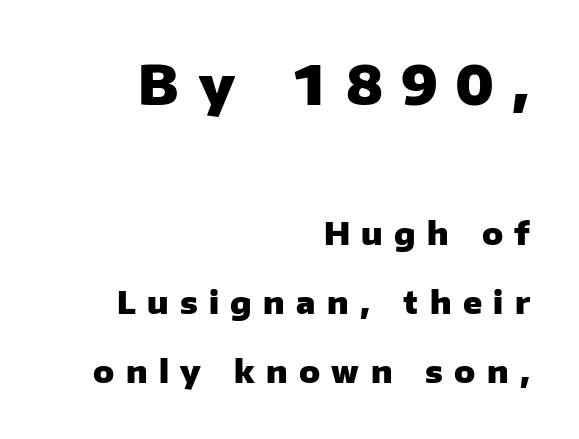
Q: Is the text bold? A: Yes.
Q: Is the text italic (slanted)? A: No, it is upright.
Q: Is the typeface a serif or a sans-serif typeface? A: Sans-serif.
Q: Is the text underlined? A: No.
Q: How is the paragraph aligned? A: Right-aligned.
Q: Is the spacing between letters normal or unusually wide? A: Unusually wide.
Q: Is the spacing between lines tight, normal or loose? A: Loose.
Q: Which block of text is set in a larger size, the first (top) or the second (bottom)? A: The first (top) one.
Q: Width (condensed, normal, or wide)? A: Normal.
Q: Stroke contrast? A: Low.
Q: x-height? A: Medium.
Q: Monospaced? A: No.
